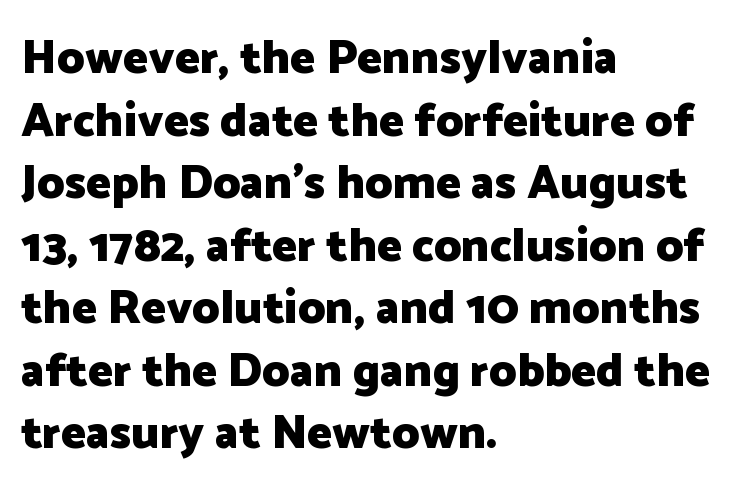
{"serif": "no", "italic": "no", "bold": "yes", "weight": "heavy", "width": "normal", "stroke_contrast": "low", "x_height": "medium", "monospaced": "no", "underline": "no", "align": "left", "line_spacing": "normal", "line_spacing_ratio": 1.33, "letter_spacing": "normal", "letter_spacing_em": 0.0, "glyph_px": 47}
